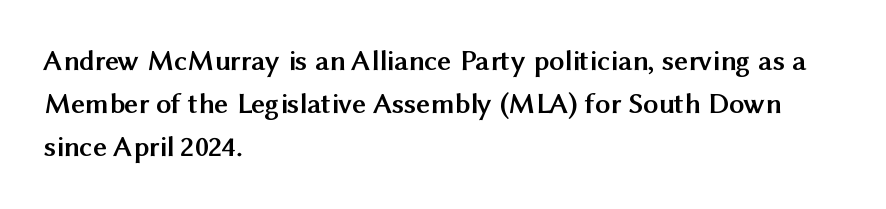
Character widths vary here, with narrow letters taking less room than wide ones. Font category for this specimen: sans-serif. Italic: no, the glyphs are upright roman. Nobody drew a line under any word here. Rows of type keep a routine distance in the vertical direction. Spacing between characters is what you'd get straight out of the box.
